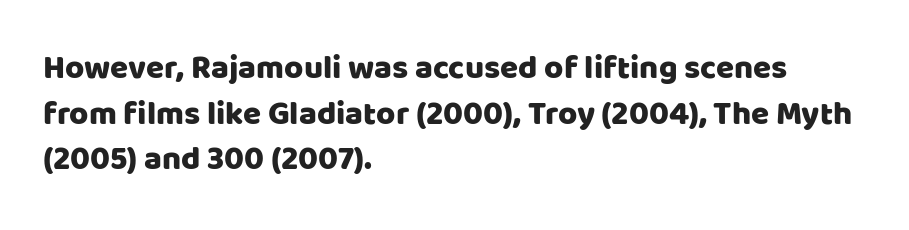
{"serif": "no", "italic": "no", "width": "normal", "stroke_contrast": "low", "x_height": "large", "monospaced": "no", "underline": "no", "align": "left", "line_spacing": "normal", "line_spacing_ratio": 1.38, "letter_spacing": "normal", "letter_spacing_em": 0.0, "glyph_px": 33}
